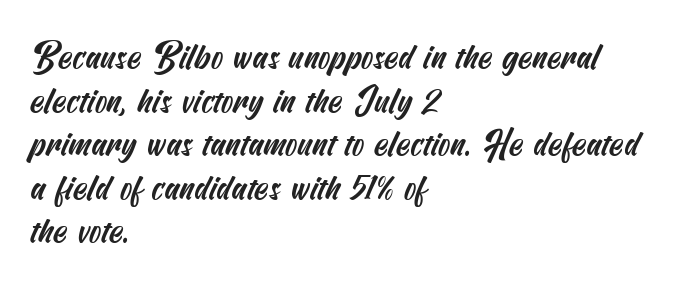
The image shows 36 px condensed sans-serif type; set left-aligned, line spacing 1.21x, normal letter spacing, not underlined; medium stroke contrast and a small x-height.
